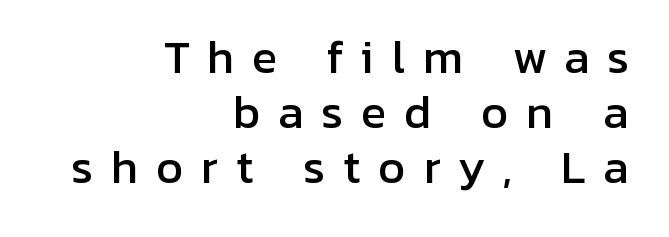
The image shows 43 px sans-serif type, upright; set right-aligned, normal line spacing (1.28x), unusually wide letter spacing (+0.41 em), not underlined; low stroke contrast and a medium x-height.
